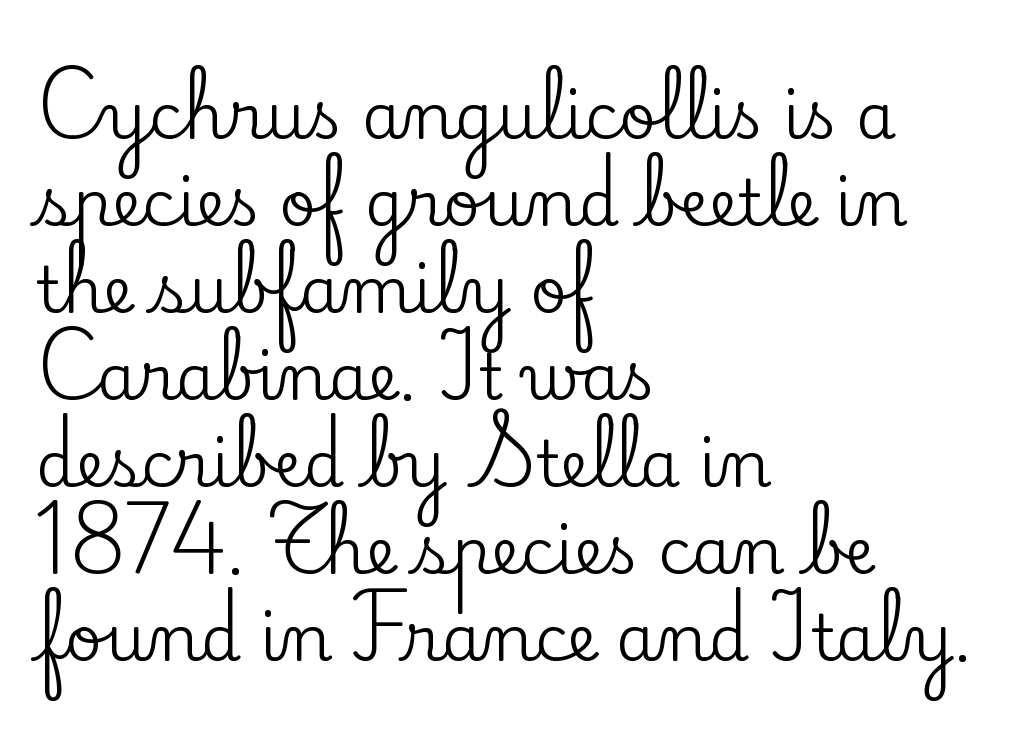
The image shows 64 px serif type, upright; set left-aligned, normal line spacing (1.36x), normal letter spacing, not underlined; low stroke contrast and a small x-height.
